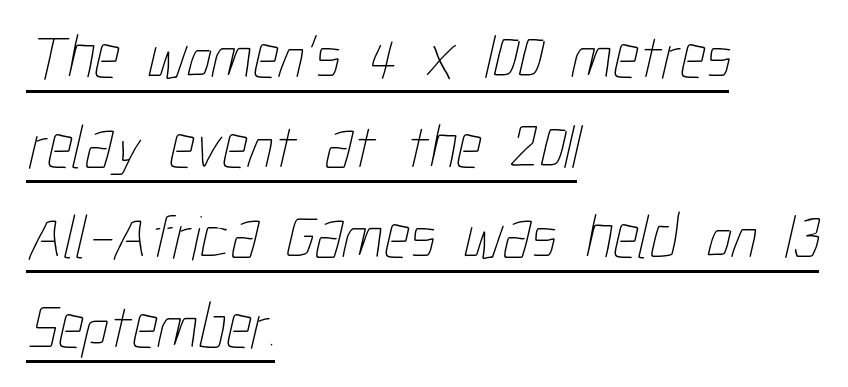
The image shows 63 px thin, condensed type; set left-aligned, normal line spacing (1.43x), normal letter spacing, underlined; low stroke contrast and a medium x-height.
